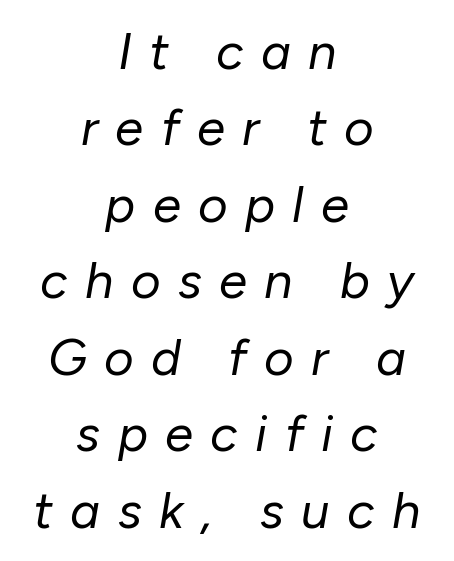
The image shows 51 px regular-weight type, italic (leaning right); set centered, normal line spacing (1.5x), unusually wide letter spacing (+0.34 em), not underlined; low stroke contrast and a medium x-height.
